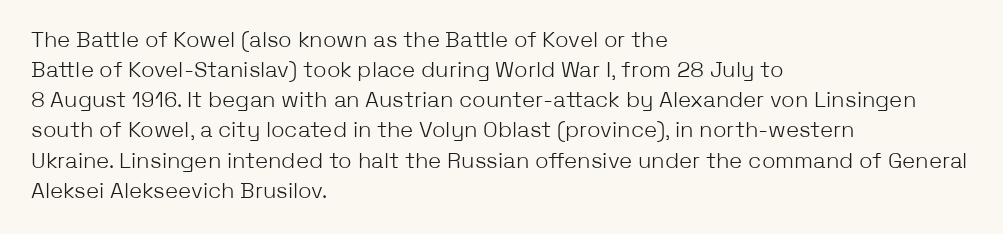
{"italic": "no", "bold": "no", "underline": "no", "align": "left", "line_spacing": "normal", "line_spacing_ratio": 1.37, "letter_spacing": "normal", "letter_spacing_em": 0.0, "glyph_px": 22}
